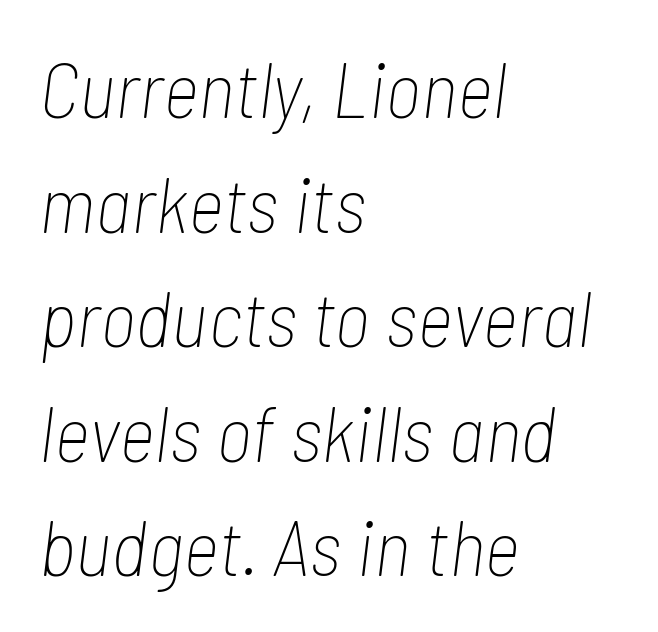
{"italic": "yes", "lean": "right", "slant_degrees": 7, "bold": "no", "weight": "thin", "width": "condensed", "stroke_contrast": "low", "x_height": "medium", "monospaced": "no", "underline": "no", "align": "left", "line_spacing": "normal", "line_spacing_ratio": 1.45, "letter_spacing": "normal", "letter_spacing_em": 0.0, "glyph_px": 79}
